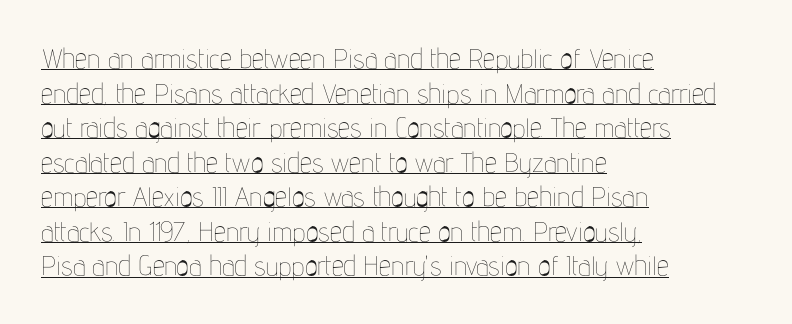
The image shows 27 px text type, upright; set left-aligned, normal line spacing (1.28x), normal letter spacing, underlined.
